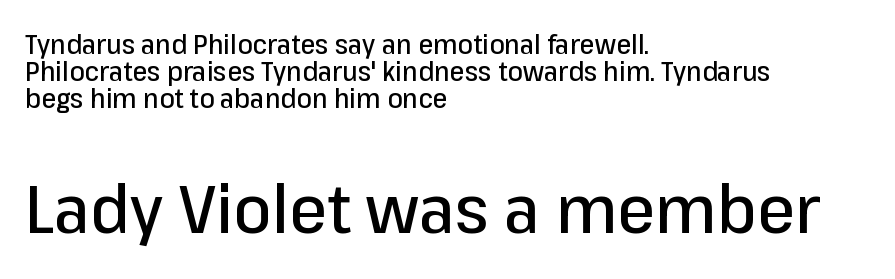
Q: Is the text italic (slanted)? A: No, it is upright.
Q: Is the typeface a serif or a sans-serif typeface? A: Sans-serif.
Q: Is the text underlined? A: No.
Q: How is the paragraph aligned? A: Left-aligned.
Q: Is the spacing between letters normal or unusually wide? A: Normal.
Q: Is the spacing between lines tight, normal or loose? A: Tight.
Q: Which block of text is set in a larger size, the first (top) or the second (bottom)? A: The second (bottom) one.
Q: Width (condensed, normal, or wide)? A: Normal.
Q: Stroke contrast? A: Low.
Q: x-height? A: Medium.
Q: Monospaced? A: No.
